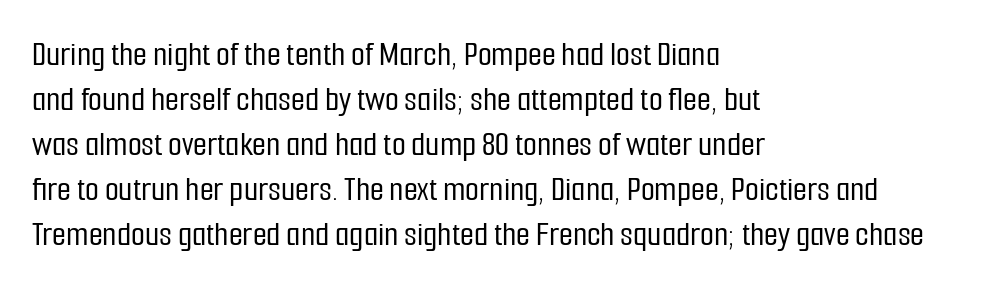
The image shows 36 px condensed sans-serif type, upright; set left-aligned, normal line spacing (1.25x), normal letter spacing, not underlined; low stroke contrast and a medium x-height.
